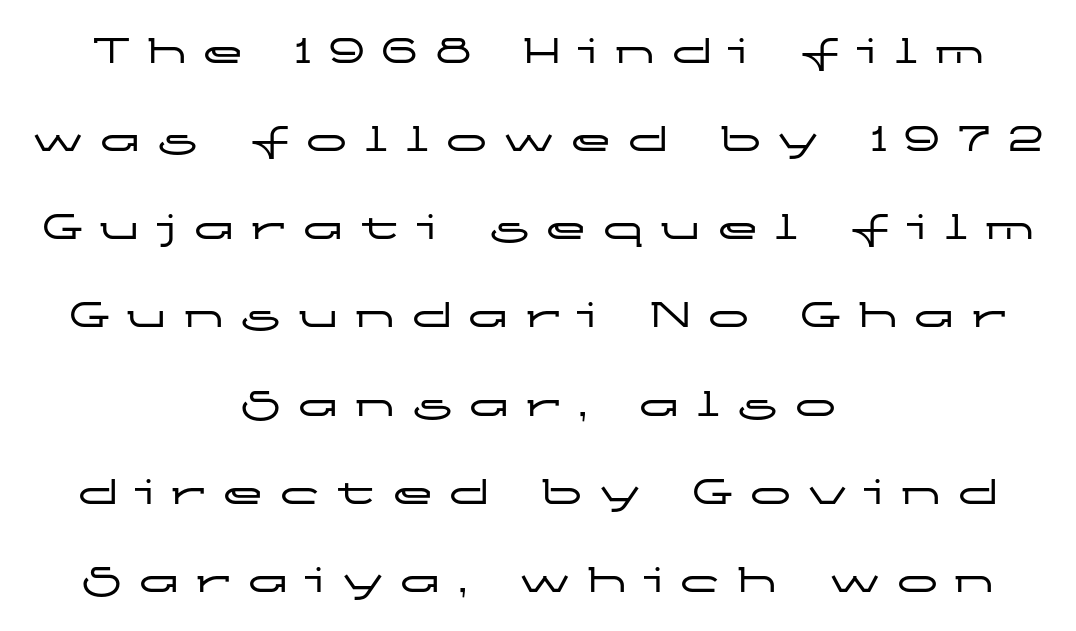
These lines were composed using upright roman letters. Note the varied advance widths — an 'i' is clearly narrower than an 'm'. Each new line begins a long way beneath the previous one. This sample uses expanded letter spacing, leaving extra air between glyphs.
